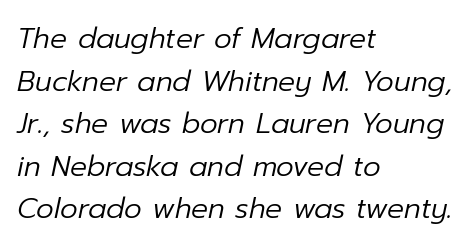
Q: Is the text bold? A: No.
Q: Is the text italic (slanted)? A: Yes, it leans right by about 12 degrees.
Q: Is the text underlined? A: No.
Q: How is the paragraph aligned? A: Left-aligned.
Q: Is the spacing between letters normal or unusually wide? A: Normal.
Q: Is the spacing between lines tight, normal or loose? A: Normal.
Q: Width (condensed, normal, or wide)? A: Normal.
Q: Stroke contrast? A: Low.
Q: x-height? A: Medium.
Q: Monospaced? A: No.
